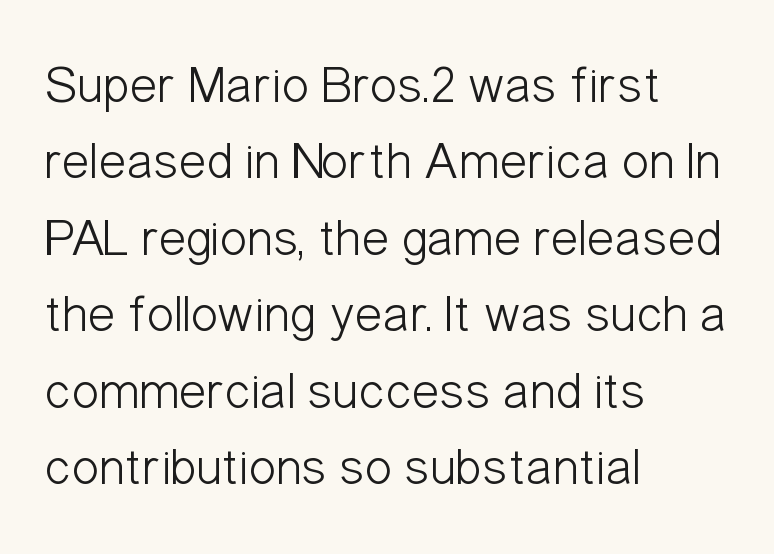
No chunkiness to these letters — they're not bold. Bare-footed words on every line. These lines sit exactly where default settings would place them. In terms of letterform style, serifs are entirely absent.
